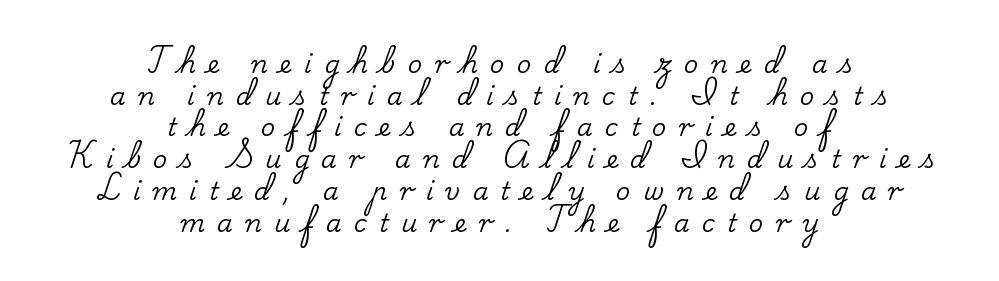
The compositor balanced each line on the midline. A typesetter would call this leading conventional body-copy spacing. What stands out about the letter spacing? Its width — letters are far apart.
